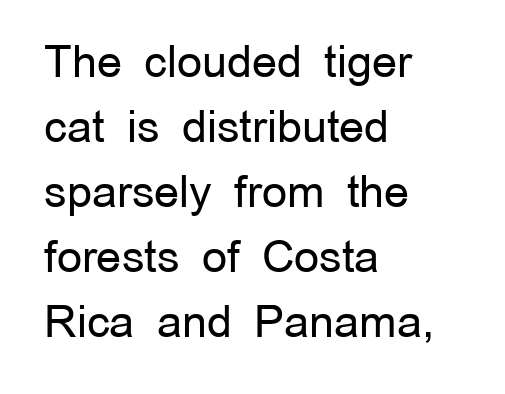
In terms of letterspacing, this is plain default setting. A typesetter would label this face a sans. The space directly below the letters is spotless. Each letter keeps its own natural width here, so spacing adapts to shape. Compared with typical paragraphs, the rows here are spaced about the same.
